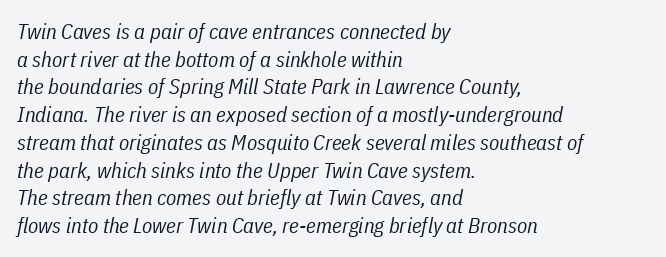
{"italic": "yes", "lean": "right", "slant_degrees": 11, "bold": "no", "underline": "no", "align": "left", "line_spacing": "normal", "line_spacing_ratio": 1.32, "letter_spacing": "normal", "letter_spacing_em": 0.0, "glyph_px": 21}
